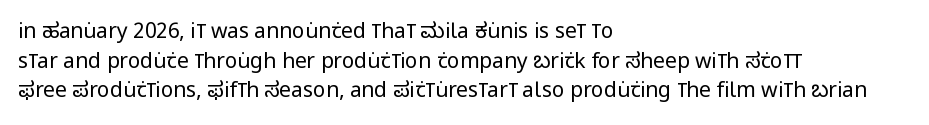
The image shows 21 px text type, upright; set left-aligned, normal line spacing (1.41x), normal letter spacing, not underlined.
